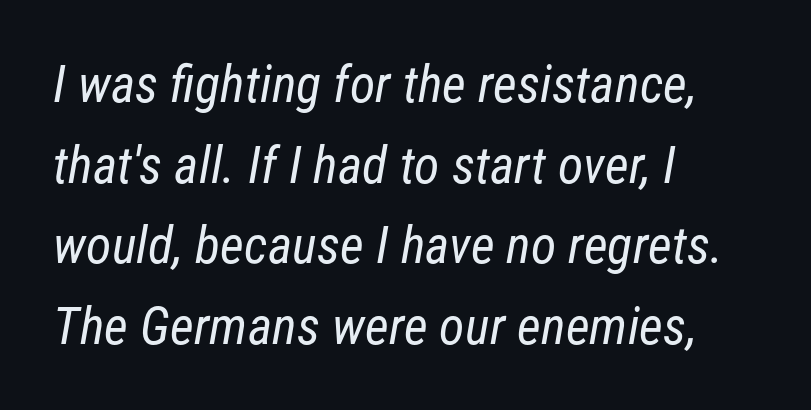
The image shows 52 px regular-weight, condensed sans-serif type; set left-aligned, normal line spacing (1.55x), normal letter spacing, not underlined; low stroke contrast and a medium x-height.
